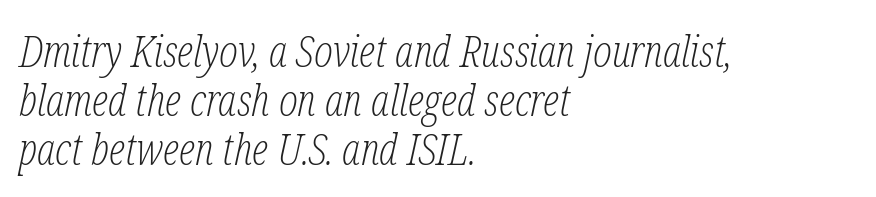
Q: Is the text bold? A: No.
Q: Is the text italic (slanted)? A: Yes, it leans right by about 12 degrees.
Q: Is the typeface a serif or a sans-serif typeface? A: Serif.
Q: Is the text underlined? A: No.
Q: How is the paragraph aligned? A: Left-aligned.
Q: Is the spacing between letters normal or unusually wide? A: Normal.
Q: Is the spacing between lines tight, normal or loose? A: Tight.
Q: Width (condensed, normal, or wide)? A: Condensed.
Q: Stroke contrast? A: Low.
Q: x-height? A: Medium.
Q: Monospaced? A: No.
